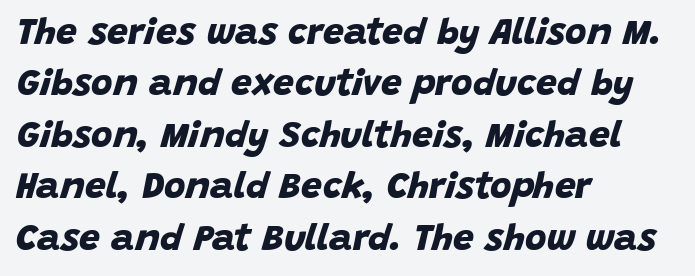
{"serif": "no", "bold": "yes", "weight": "bold", "width": "normal", "stroke_contrast": "low", "x_height": "large", "monospaced": "no", "underline": "no", "align": "left", "line_spacing": "normal", "line_spacing_ratio": 1.39, "letter_spacing": "normal", "letter_spacing_em": 0.0, "glyph_px": 37}
